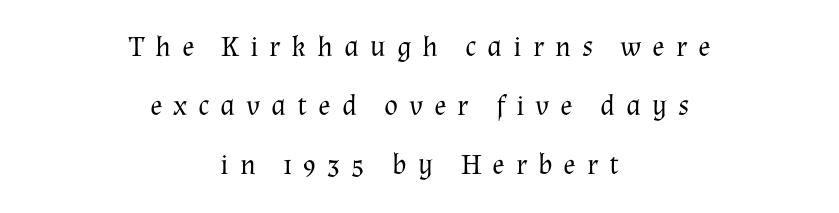
{"serif": "yes", "italic": "no", "bold": "no", "weight": "regular", "width": "normal", "stroke_contrast": "medium", "x_height": "medium", "monospaced": "no", "underline": "no", "align": "center", "line_spacing": "loose", "line_spacing_ratio": 2.04, "letter_spacing": "wide", "letter_spacing_em": 0.38, "glyph_px": 29}
